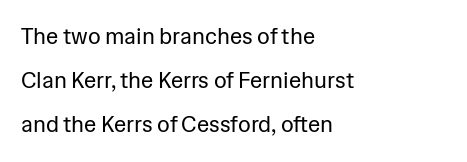
Honestly, the letter spacing is just normal — you wouldn't notice it. No letter is thick-stroked: the sample isn't bold. The words here are not underlined. The rag falls on the right side of this text block.
